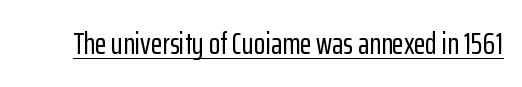
The specimen includes a rule beneath the text block's lines. The letters stand upright; this is a roman face. Each letter keeps its own natural width here, so spacing adapts to shape. Nothing sits at the stroke ends, so this counts as sans-serif.
